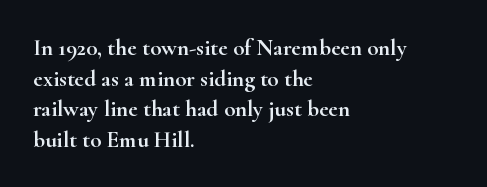
{"italic": "no", "underline": "no", "align": "left", "line_spacing": "normal", "line_spacing_ratio": 1.33, "letter_spacing": "normal", "letter_spacing_em": 0.0, "glyph_px": 23}
